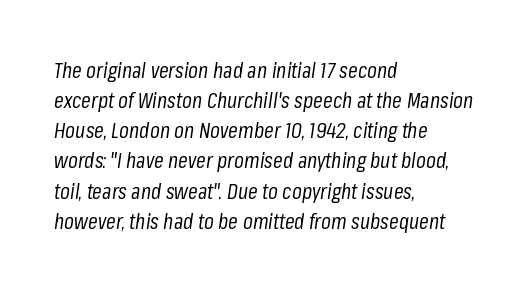
{"italic": "yes", "lean": "right", "slant_degrees": 8, "bold": "no", "underline": "no", "align": "left", "line_spacing": "normal", "line_spacing_ratio": 1.37, "letter_spacing": "normal", "letter_spacing_em": 0.0, "glyph_px": 22}
